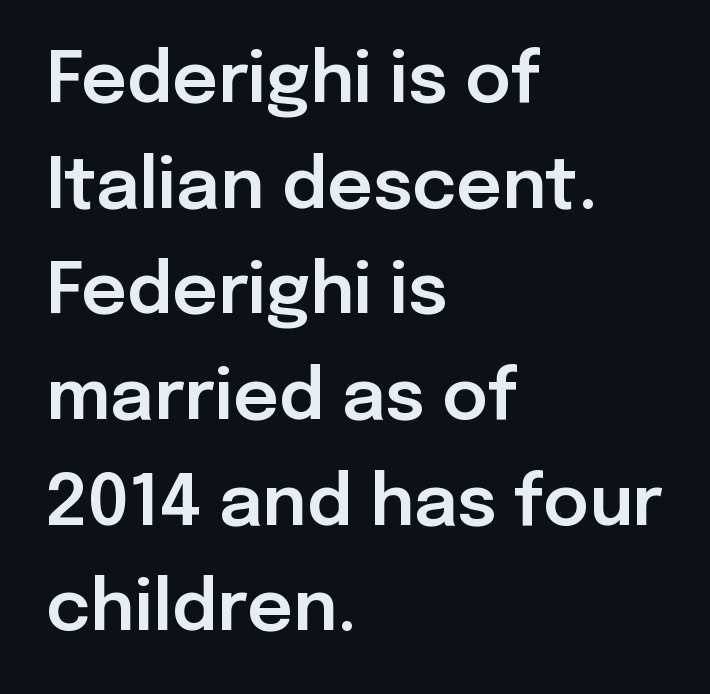
Do the letters lean? They stand straight. Proportional: the letters do not fall into vertical columns. One glance says typical: line gaps are just what's usual. Horizontal alignment here is leftward, the default for most running prose.
